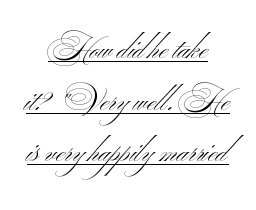
The image shows 30 px light, wide sans-serif type; set centered, line spacing 1.72x, normal letter spacing, underlined; medium stroke contrast and a small x-height.
